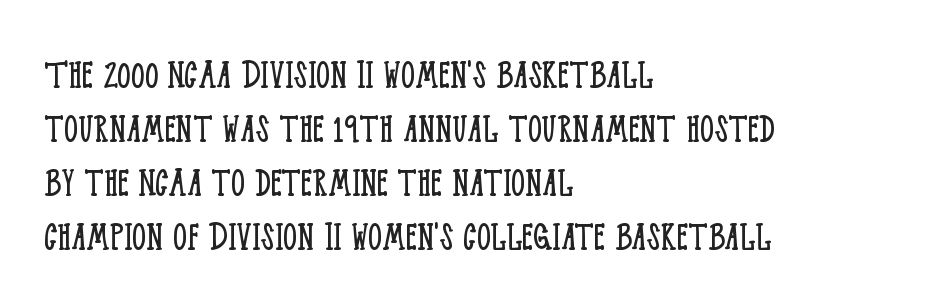
{"serif": "yes", "italic": "no", "bold": "no", "weight": "light", "width": "condensed", "stroke_contrast": "low", "x_height": "large", "monospaced": "no", "underline": "no", "align": "left", "line_spacing_ratio": 1.23, "letter_spacing": "normal", "letter_spacing_em": 0.0, "glyph_px": 44}
